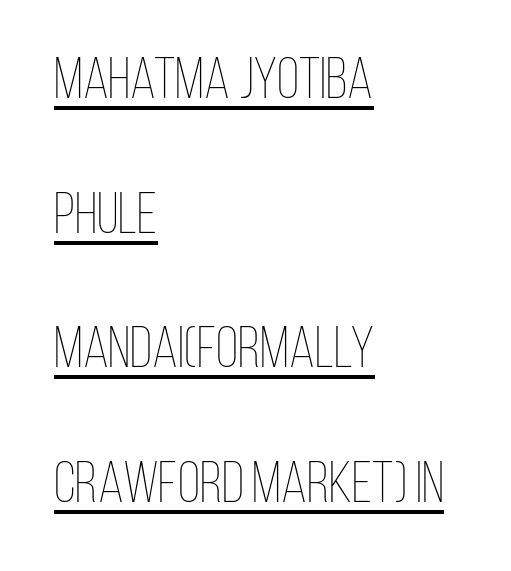
{"italic": "no", "bold": "no", "weight": "thin", "width": "condensed", "stroke_contrast": "low", "x_height": "large", "monospaced": "no", "underline": "yes", "align": "left", "line_spacing": "loose", "line_spacing_ratio": 2.32, "letter_spacing": "normal", "letter_spacing_em": 0.0, "glyph_px": 58}
